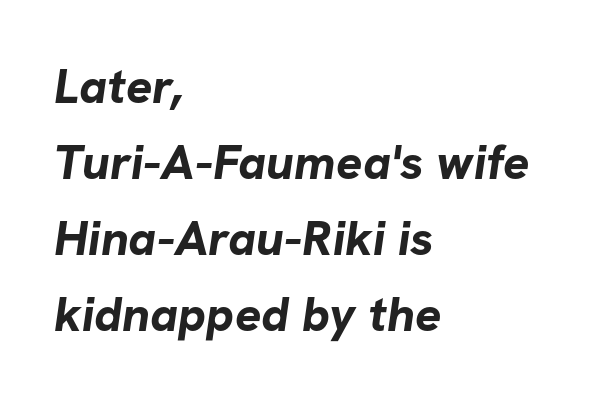
Q: Is the text bold? A: Yes.
Q: Is the typeface a serif or a sans-serif typeface? A: Sans-serif.
Q: Is the text underlined? A: No.
Q: How is the paragraph aligned? A: Left-aligned.
Q: Is the spacing between letters normal or unusually wide? A: Normal.
Q: Is the spacing between lines tight, normal or loose? A: Normal.
Q: Width (condensed, normal, or wide)? A: Normal.
Q: Stroke contrast? A: Low.
Q: x-height? A: Medium.
Q: Monospaced? A: No.
